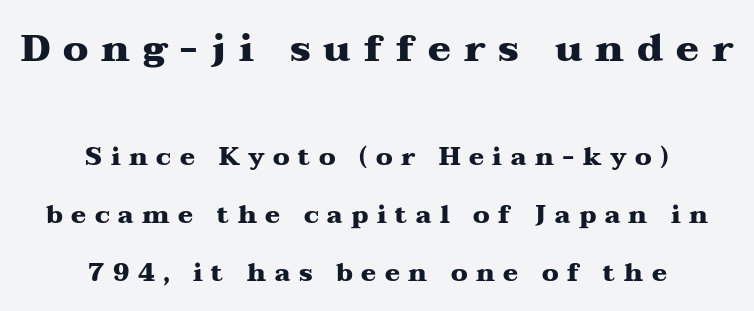
Q: Is the text bold? A: Yes.
Q: Is the text italic (slanted)? A: No, it is upright.
Q: Is the typeface a serif or a sans-serif typeface? A: Serif.
Q: Is the text underlined? A: No.
Q: How is the paragraph aligned? A: Centered.
Q: Is the spacing between letters normal or unusually wide? A: Unusually wide.
Q: Is the spacing between lines tight, normal or loose? A: Loose.
Q: Which block of text is set in a larger size, the first (top) or the second (bottom)? A: The first (top) one.
Q: Width (condensed, normal, or wide)? A: Wide.
Q: Stroke contrast? A: Medium.
Q: x-height? A: Medium.
Q: Monospaced? A: No.
